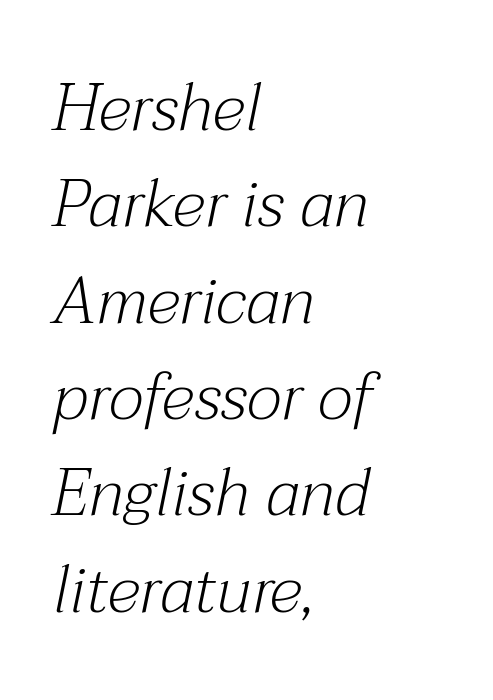
Q: Is the text bold? A: No.
Q: Is the text italic (slanted)? A: Yes, it leans right by about 12 degrees.
Q: Is the typeface a serif or a sans-serif typeface? A: Serif.
Q: Is the text underlined? A: No.
Q: How is the paragraph aligned? A: Left-aligned.
Q: Is the spacing between letters normal or unusually wide? A: Normal.
Q: Is the spacing between lines tight, normal or loose? A: Normal.
Q: Width (condensed, normal, or wide)? A: Normal.
Q: Stroke contrast? A: Medium.
Q: x-height? A: Medium.
Q: Monospaced? A: No.
